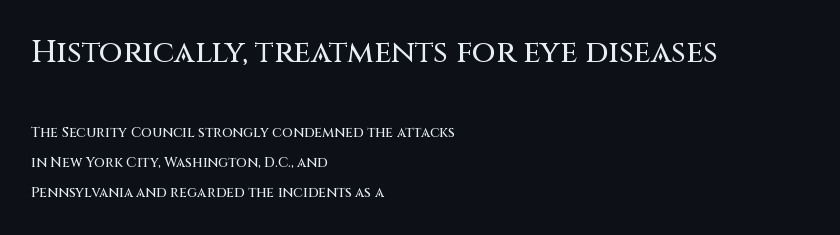
Serifs: no, the terminals of the letterforms are clean. A classic flush-left, rag-right setting is used for this passage. Successive baselines arrive slowly, with a big drop between each. Visually, the top section dominates because its glyphs are scaled up. Descender tails drop into unmarked territory. The letters advance in unequal steps, a hallmark of proportional type.
